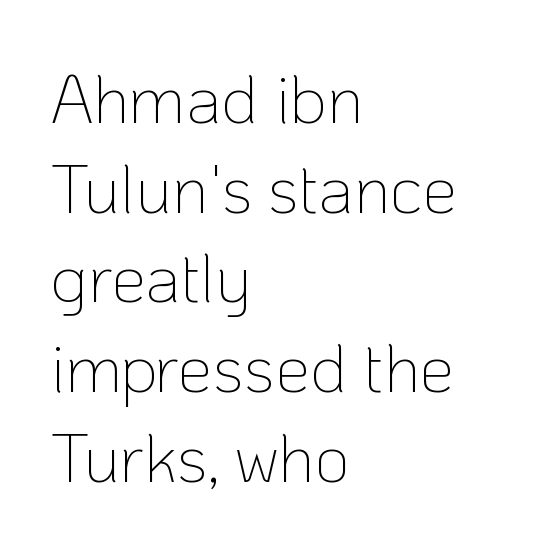
The image shows 69 px thin sans-serif type, upright; set left-aligned, normal line spacing (1.3x), normal letter spacing, not underlined; low stroke contrast and a medium x-height.
